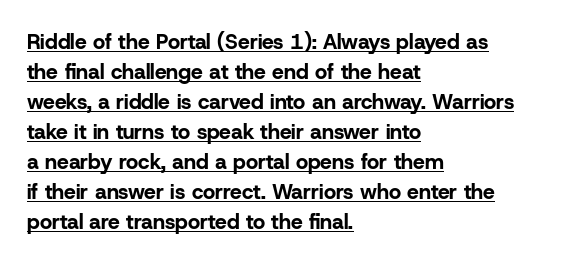
Does a line run under the words? Yes, clearly. Does the copy run flush right? No — it runs flush left. Strong, thick strokes mark this as bold type. Posture: upright roman. Observe the ordinary spacing: letters are neighbours, not strangers. Whoever set this chose a conventional vertical rhythm.
